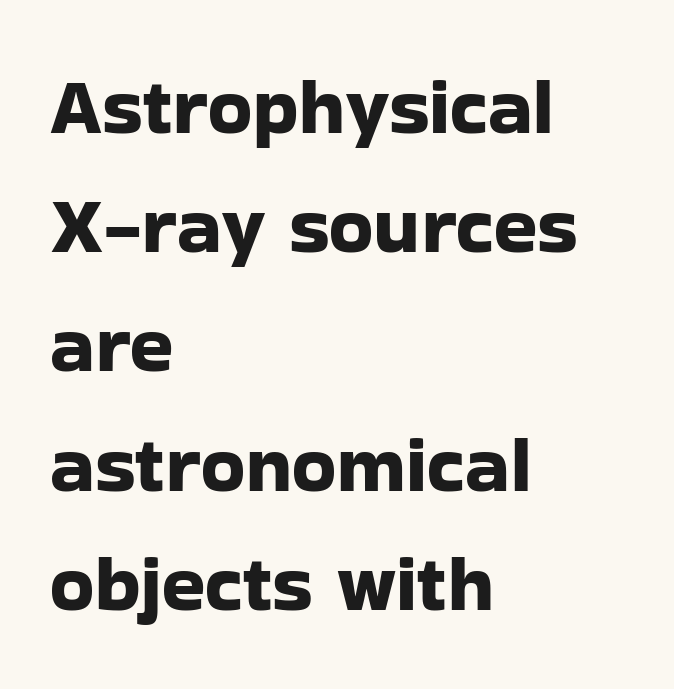
The image shows 80 px sans-serif type, upright; set left-aligned, normal line spacing (1.49x), normal letter spacing, not underlined; low stroke contrast and a medium x-height.
